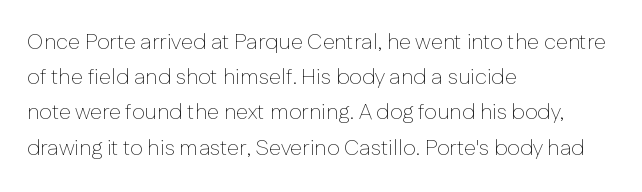
{"italic": "no", "bold": "no", "underline": "no", "align": "left", "line_spacing": "normal", "line_spacing_ratio": 1.6, "letter_spacing": "normal", "letter_spacing_em": 0.0, "glyph_px": 22}
